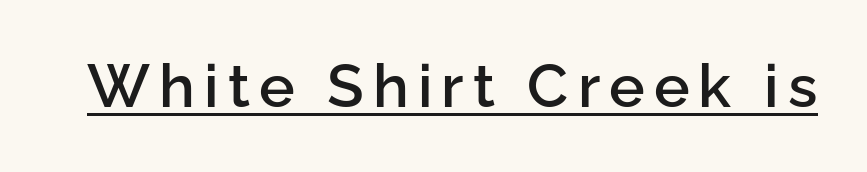
Q: Is the text bold? A: Semi-bold.
Q: Is the text italic (slanted)? A: No, it is upright.
Q: Is the typeface a serif or a sans-serif typeface? A: Sans-serif.
Q: Is the text underlined? A: Yes.
Q: Width (condensed, normal, or wide)? A: Normal.
Q: Stroke contrast? A: Low.
Q: x-height? A: Medium.
Q: Monospaced? A: No.
